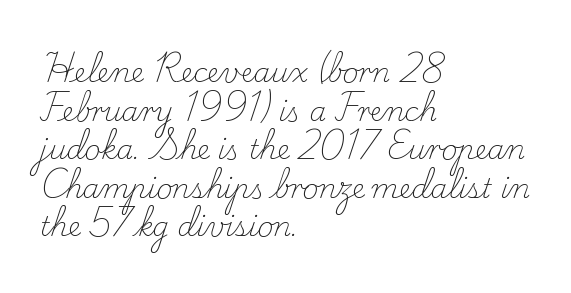
{"bold": "no", "underline": "no", "align": "left", "line_spacing": "normal", "line_spacing_ratio": 1.43, "letter_spacing": "normal", "letter_spacing_em": 0.0, "glyph_px": 27}
